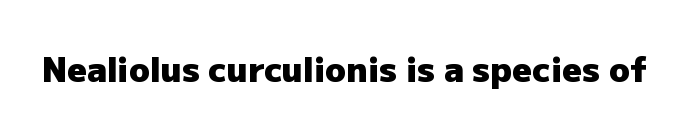
Q: Is the text bold? A: Yes.
Q: Is the text italic (slanted)? A: No, it is upright.
Q: Is the typeface a serif or a sans-serif typeface? A: Sans-serif.
Q: Is the text underlined? A: No.
Q: Is the spacing between letters normal or unusually wide? A: Normal.
Q: Width (condensed, normal, or wide)? A: Normal.
Q: Stroke contrast? A: Low.
Q: x-height? A: Medium.
Q: Monospaced? A: No.
